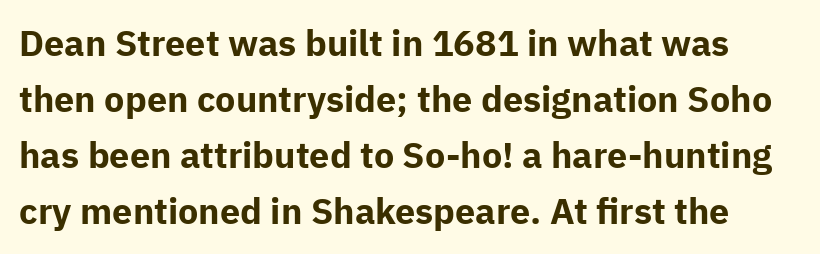
Q: Is the text bold? A: Yes.
Q: Is the text italic (slanted)? A: No, it is upright.
Q: Is the typeface a serif or a sans-serif typeface? A: Sans-serif.
Q: Is the text underlined? A: No.
Q: Is the spacing between letters normal or unusually wide? A: Normal.
Q: Is the spacing between lines tight, normal or loose? A: Normal.
Q: Width (condensed, normal, or wide)? A: Normal.
Q: Stroke contrast? A: Low.
Q: x-height? A: Medium.
Q: Monospaced? A: No.
